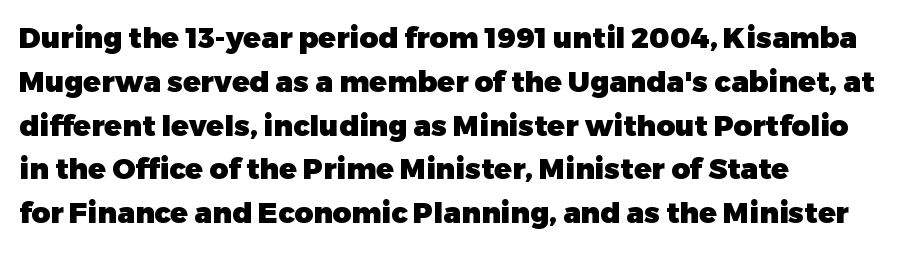
{"serif": "no", "italic": "no", "bold": "yes", "weight": "heavy", "width": "normal", "stroke_contrast": "low", "x_height": "medium", "monospaced": "no", "underline": "no", "align": "left", "line_spacing": "normal", "line_spacing_ratio": 1.51, "letter_spacing": "normal", "letter_spacing_em": 0.0, "glyph_px": 29}
